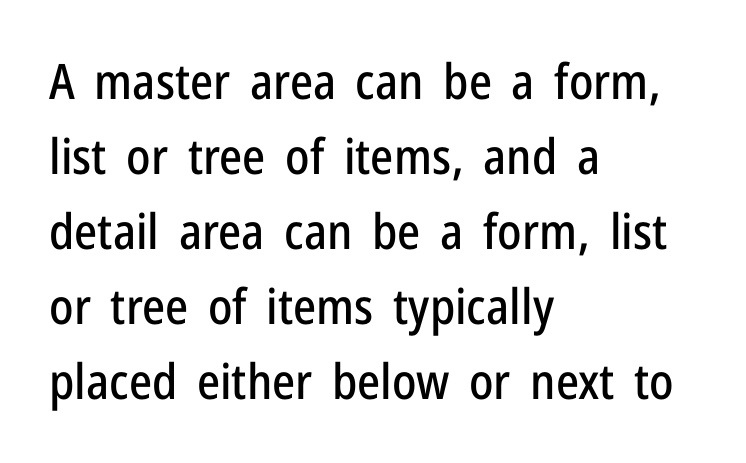
Examine the stroke ends and you'll find no serifs. Here the designer chose a conventional face with non-uniform glyph widths. Is there much room between lines? A standard amount, neither cramped nor airy. Reading down the block, your eye returns to a fixed left position each line. The lettering holds an erect, upright posture throughout. Look at the tracking — it's just the regular setting, nothing added.
